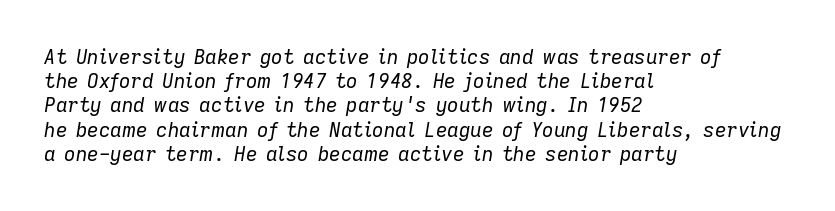
Q: Is the text bold? A: No.
Q: Is the text italic (slanted)? A: Yes, it leans right by about 9 degrees.
Q: Is the text underlined? A: No.
Q: How is the paragraph aligned? A: Left-aligned.
Q: Is the spacing between letters normal or unusually wide? A: Normal.
